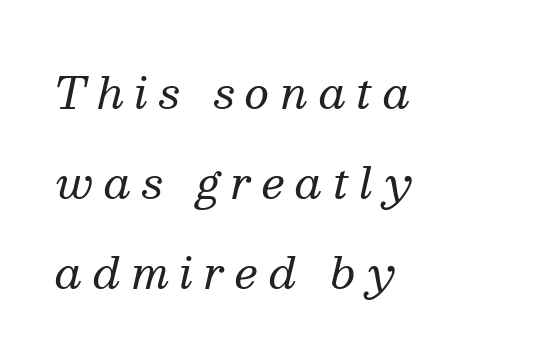
Notice how the stems are inclined rather than vertical — that's the hallmark of italics. These lines are composed in type with serifs. Loose tracking; the words dissolve into strings of separated letters. Teacher's note: observe the even left margin — that is flush-left alignment. Clear beneath every line of the passage.
